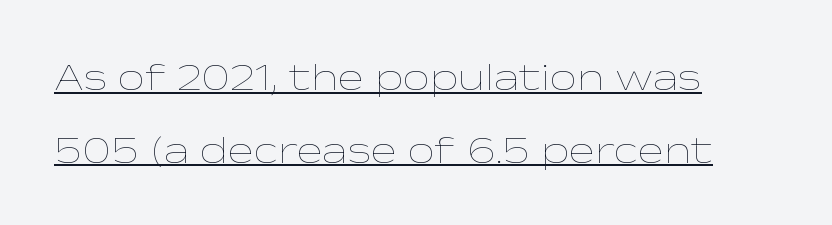
What decoration does the sample have? An underline. This sample is left-justified, so line endings fall wherever the words run out. The type is set solid horizontally, with unmodified tracking. The specimen reads as upright at a glance. Heft: none added — not bold. Here the designer chose a conventional face with non-uniform glyph widths.
